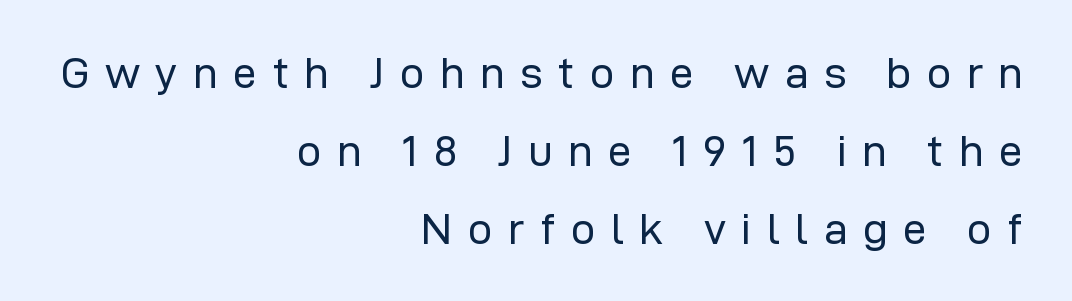
The image shows 43 px regular-weight sans-serif type, upright; set right-aligned, line spacing 1.81x, unusually wide letter spacing (+0.36 em), not underlined; low stroke contrast and a medium x-height.
